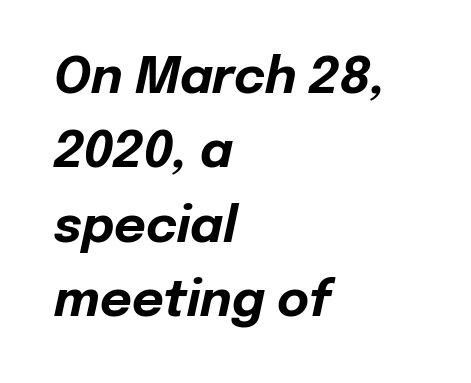
{"italic": "yes", "lean": "right", "slant_degrees": 12, "bold": "yes", "weight": "bold", "width": "normal", "stroke_contrast": "low", "x_height": "medium", "monospaced": "no", "underline": "no", "align": "left", "line_spacing": "normal", "line_spacing_ratio": 1.52, "letter_spacing": "normal", "letter_spacing_em": 0.0, "glyph_px": 49}
